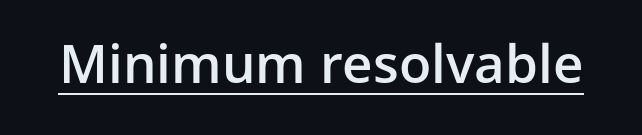
The image shows 53 px semibold sans-serif type, upright; set normal letter spacing, underlined; low stroke contrast and a medium x-height.
